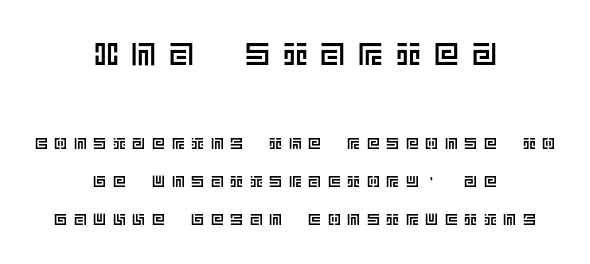
Q: Is the text italic (slanted)? A: No, it is upright.
Q: Is the text underlined? A: No.
Q: How is the paragraph aligned? A: Centered.
Q: Is the spacing between letters normal or unusually wide? A: Unusually wide.
Q: Is the spacing between lines tight, normal or loose? A: Loose.
Q: Which block of text is set in a larger size, the first (top) or the second (bottom)? A: The first (top) one.
Q: Width (condensed, normal, or wide)? A: Normal.
Q: x-height? A: Large.
